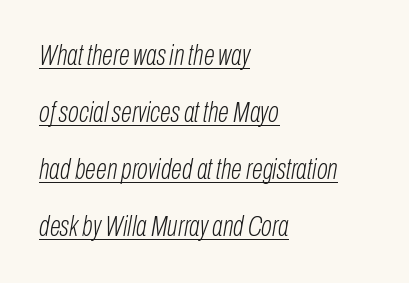
Q: Is the text bold? A: No.
Q: Is the text italic (slanted)? A: Yes, it leans right by about 10 degrees.
Q: Is the text underlined? A: Yes.
Q: How is the paragraph aligned? A: Left-aligned.
Q: Is the spacing between letters normal or unusually wide? A: Normal.
Q: Is the spacing between lines tight, normal or loose? A: Loose.
Q: Width (condensed, normal, or wide)? A: Condensed.
Q: Stroke contrast? A: Low.
Q: x-height? A: Medium.
Q: Monospaced? A: No.
